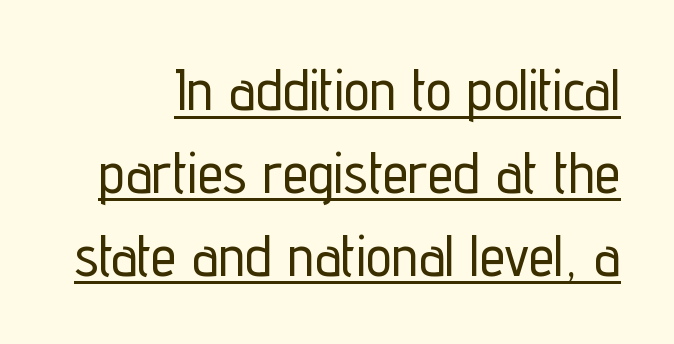
The image shows 58 px condensed sans-serif type, upright; set normal line spacing (1.43x), normal letter spacing, underlined; low stroke contrast and a medium x-height.
